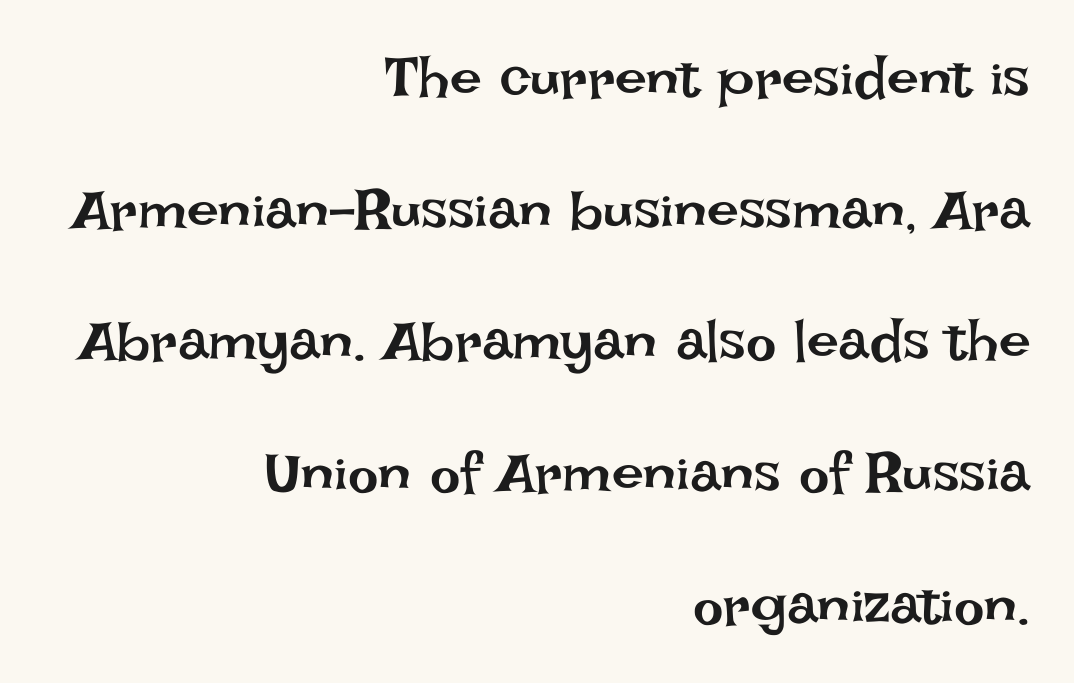
The image shows 57 px regular-weight type, upright; set right-aligned, loose line spacing (2.31x), normal letter spacing, not underlined; low stroke contrast and a large x-height.
